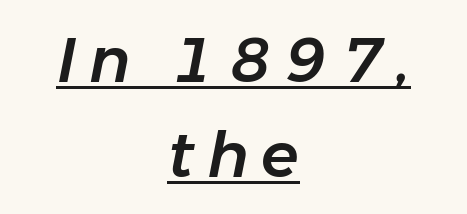
The face used here is proportionally spaced, like ordinary book or web type. The paragraph shown floats in the horizontal middle. The rendering uses the underline text-decoration. Regular leading.
